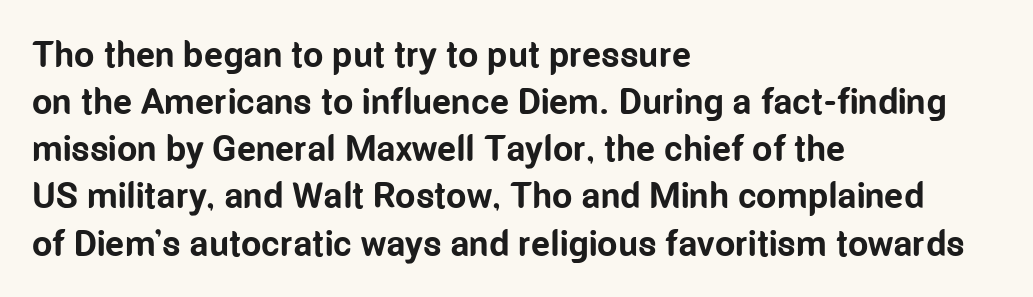
In terms of posture, this sample is upright. This sample is left-justified, so line endings fall wherever the words run out. Here the glyphs are tracked normally, forming tight word shapes. This is sans-serif lettering, the kind often seen on screens and signage. The gap between lines stays unmarked.
